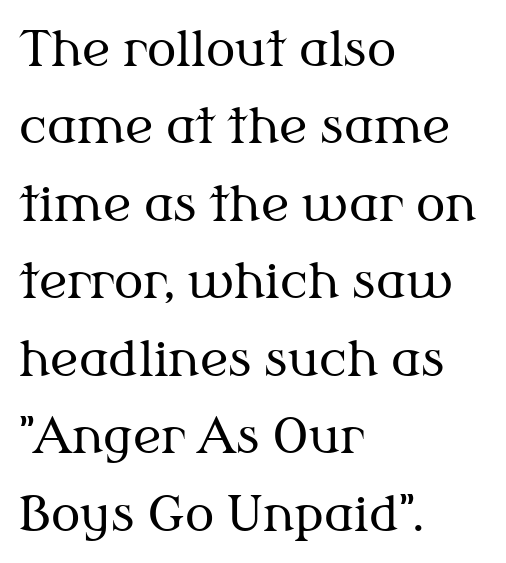
The image shows 49 px regular-weight serif type, upright; set left-aligned, normal line spacing (1.58x), normal letter spacing, not underlined; medium stroke contrast and a medium x-height.
